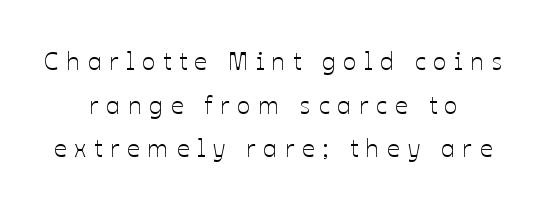
The letters stand straight up with perfectly vertical stems. Students, note that the glyphs here are deliberately spaced far apart. Centered paragraph, ragged on both sides. Each row of text sits above clean, open space.
